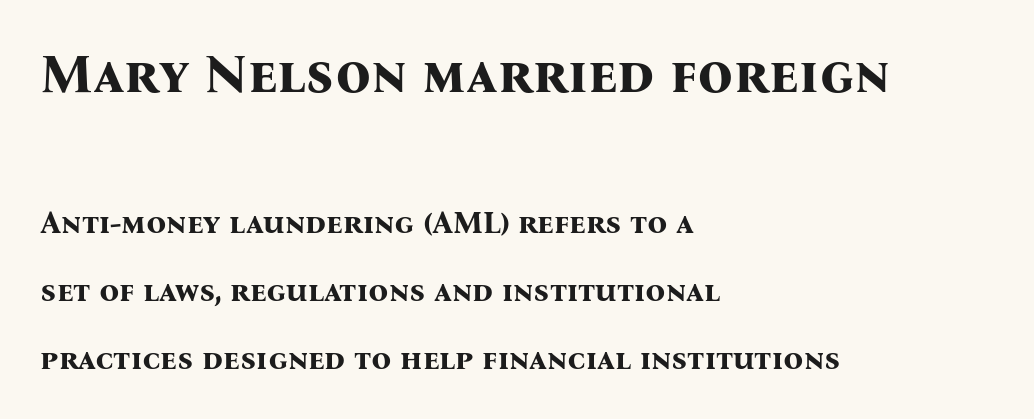
In terms of letterspacing, this is plain default setting. Does the weight exceed regular? Yes, all the way to bold. Caption: multi-line text, flush left, ragged right. What kind of face is this? One with serifs.
